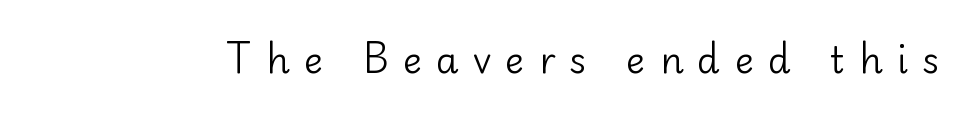
{"serif": "no", "italic": "no", "bold": "no", "weight": "regular", "width": "normal", "stroke_contrast": "low", "x_height": "small", "monospaced": "no", "underline": "no", "letter_spacing": "wide", "letter_spacing_em": 0.4, "glyph_px": 36}
